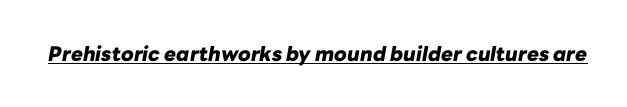
The image shows 20 px bold type, italic (leaning right); set normal letter spacing, underlined.
